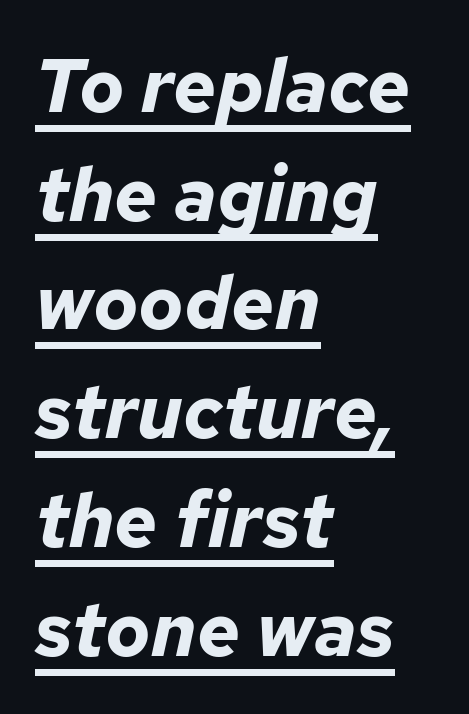
Q: Is the text bold? A: Yes.
Q: Is the text italic (slanted)? A: Yes, it leans right by about 12 degrees.
Q: Is the text underlined? A: Yes.
Q: How is the paragraph aligned? A: Left-aligned.
Q: Is the spacing between letters normal or unusually wide? A: Normal.
Q: Is the spacing between lines tight, normal or loose? A: Normal.
Q: Width (condensed, normal, or wide)? A: Normal.
Q: Stroke contrast? A: Low.
Q: x-height? A: Medium.
Q: Monospaced? A: No.
